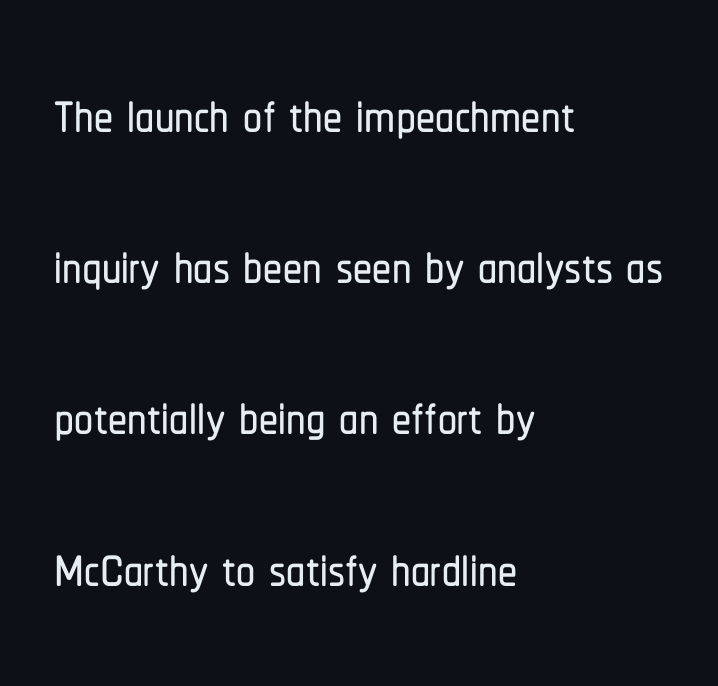
The image shows 76 px condensed sans-serif type, upright; set left-aligned, loose line spacing (1.99x), normal letter spacing, not underlined; low stroke contrast and a medium x-height.
